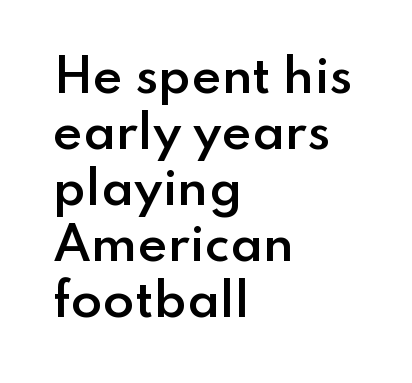
{"serif": "no", "italic": "no", "bold": "semi", "weight": "semibold", "width": "normal", "stroke_contrast": "low", "x_height": "small", "monospaced": "no", "underline": "no", "align": "left", "line_spacing_ratio": 1.22, "letter_spacing": "normal", "letter_spacing_em": 0.0, "glyph_px": 46}
